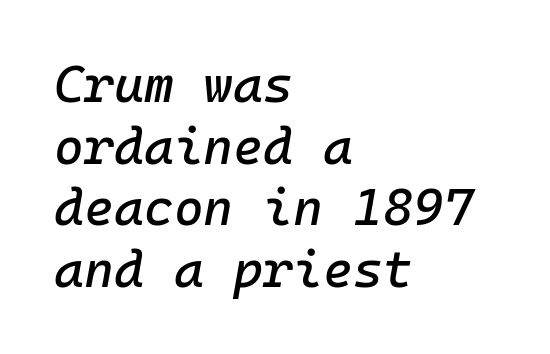
The typesetter chose a ragged-right arrangement here. Each letter, wide or thin by design, is forced into the same width here. Observe the lean: these are italic letterforms. Observe the ordinary spacing: letters are neighbours, not strangers. Beneath every word, the page is bare.
